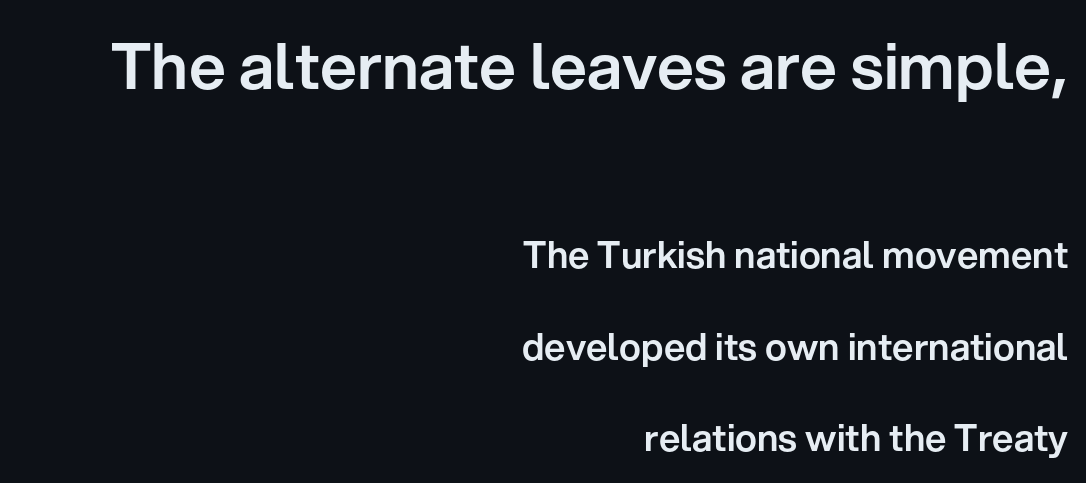
This rendering employs a face without finishing strokes, i.e., a sans-serif. Short note: letters normally spaced. Scale decreases going downward across the two blocks. The face used here is proportionally spaced, like ordinary book or web type.
